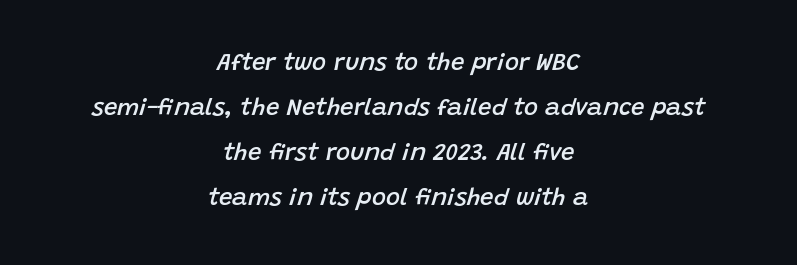
Q: Is the text bold? A: Semi-bold.
Q: Is the text italic (slanted)? A: Yes, it leans right by about 15 degrees.
Q: Is the text underlined? A: No.
Q: How is the paragraph aligned? A: Centered.
Q: Is the spacing between letters normal or unusually wide? A: Normal.
